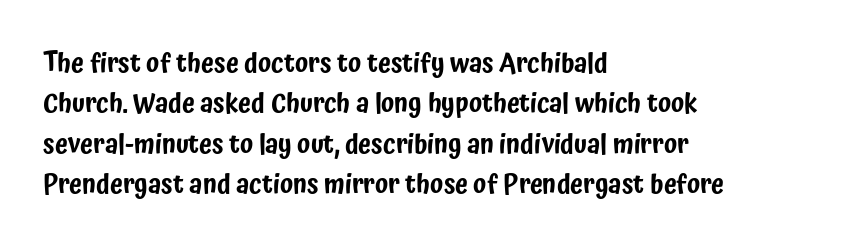
Q: Is the text italic (slanted)? A: No, it is upright.
Q: Is the text underlined? A: No.
Q: How is the paragraph aligned? A: Left-aligned.
Q: Is the spacing between letters normal or unusually wide? A: Normal.
Q: Is the spacing between lines tight, normal or loose? A: Normal.
